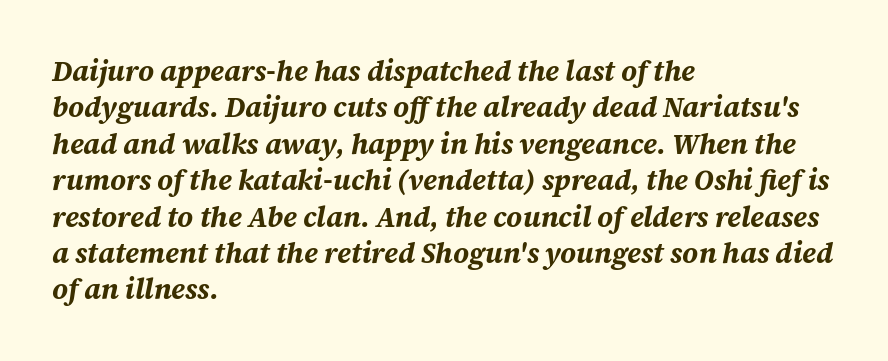
Every letter is thick-stroked: bold, no question. Do the characters align in a grid? No, the font is proportional. Vertically, the passage feels balanced, rows spaced as you'd expect. Students, note that the glyphs here touch the page at normal intervals. Designer's note — italics engaged. Beneath every word, the page is bare.
